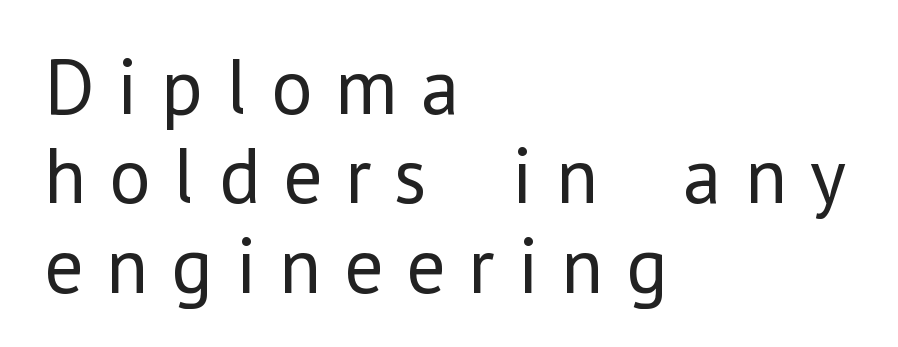
The image shows 79 px regular-weight sans-serif type, upright; set left-aligned, tight line spacing (1.13x), unusually wide letter spacing (+0.29 em), not underlined; low stroke contrast and a medium x-height.
